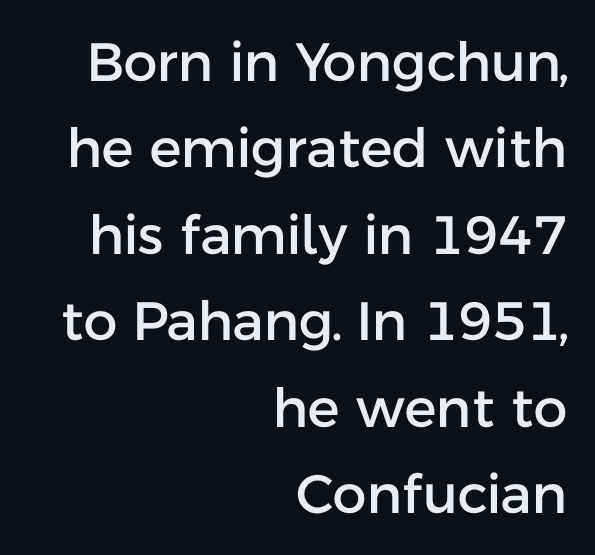
Q: Is the text italic (slanted)? A: No, it is upright.
Q: Is the typeface a serif or a sans-serif typeface? A: Sans-serif.
Q: Is the text underlined? A: No.
Q: How is the paragraph aligned? A: Right-aligned.
Q: Is the spacing between letters normal or unusually wide? A: Normal.
Q: Is the spacing between lines tight, normal or loose? A: Normal.
Q: Width (condensed, normal, or wide)? A: Normal.
Q: Stroke contrast? A: Low.
Q: x-height? A: Medium.
Q: Monospaced? A: No.
